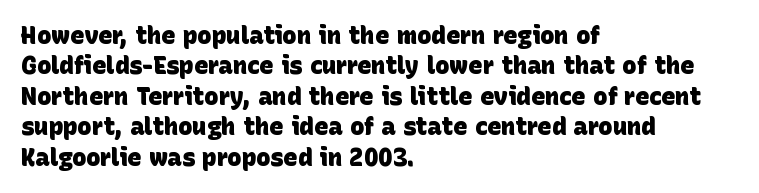
The image shows 24 px bold type; set left-aligned, normal line spacing (1.27x), normal letter spacing, not underlined.
